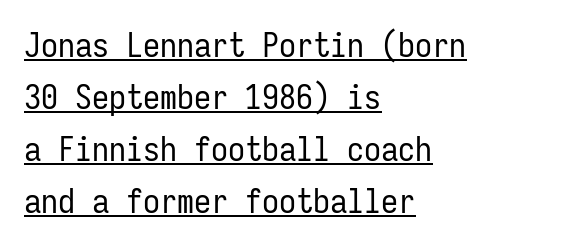
Q: Is the text bold? A: No.
Q: Is the text italic (slanted)? A: No, it is upright.
Q: Is the typeface a serif or a sans-serif typeface? A: Sans-serif.
Q: Is the text underlined? A: Yes.
Q: How is the paragraph aligned? A: Left-aligned.
Q: Is the spacing between letters normal or unusually wide? A: Normal.
Q: Is the spacing between lines tight, normal or loose? A: Normal.
Q: Width (condensed, normal, or wide)? A: Condensed.
Q: Stroke contrast? A: Low.
Q: x-height? A: Medium.
Q: Monospaced? A: Yes.
